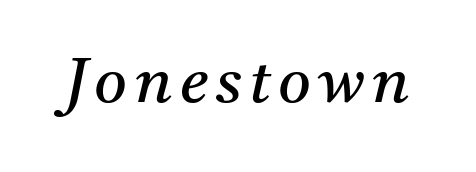
{"serif": "yes", "italic": "yes", "lean": "right", "slant_degrees": 11, "bold": "no", "weight": "regular", "width": "normal", "stroke_contrast": "medium", "x_height": "medium", "monospaced": "no", "underline": "no", "glyph_px": 63}
